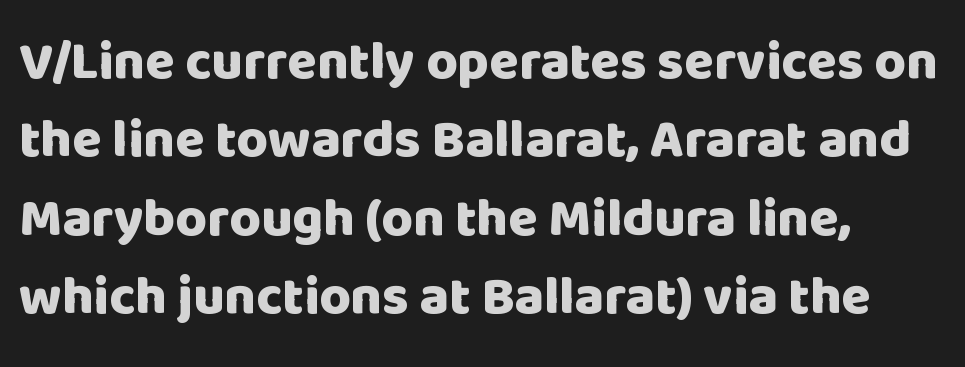
{"serif": "no", "italic": "no", "bold": "yes", "weight": "heavy", "width": "normal", "stroke_contrast": "low", "x_height": "large", "monospaced": "no", "underline": "no", "align": "left", "line_spacing": "normal", "line_spacing_ratio": 1.45, "letter_spacing": "normal", "letter_spacing_em": 0.0, "glyph_px": 54}
